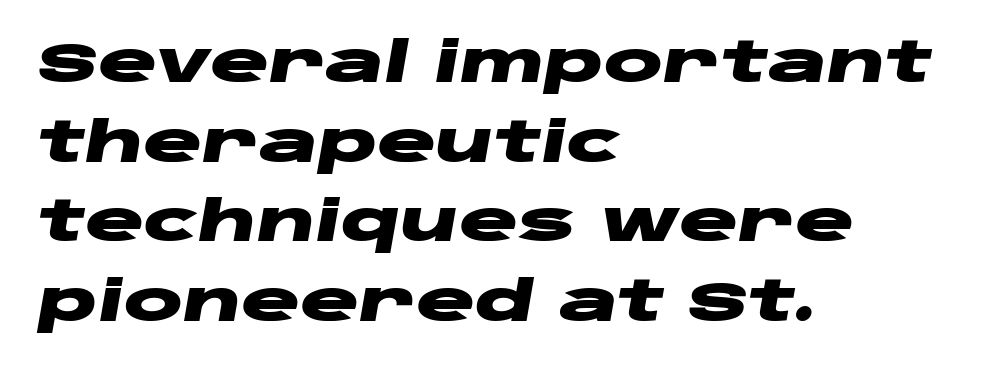
{"italic": "yes", "lean": "right", "slant_degrees": 10, "bold": "yes", "weight": "heavy", "width": "wide", "stroke_contrast": "low", "x_height": "large", "monospaced": "no", "underline": "no", "align": "left", "line_spacing": "normal", "line_spacing_ratio": 1.45, "letter_spacing": "normal", "letter_spacing_em": 0.0, "glyph_px": 55}
